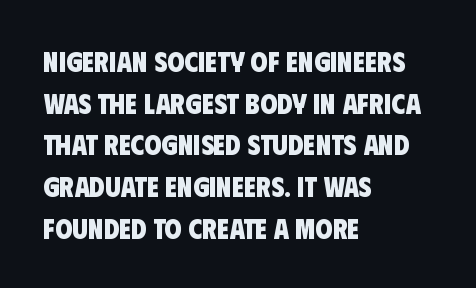
Q: Is the text bold? A: Yes.
Q: Is the typeface a serif or a sans-serif typeface? A: Sans-serif.
Q: Is the text underlined? A: No.
Q: How is the paragraph aligned? A: Left-aligned.
Q: Is the spacing between letters normal or unusually wide? A: Normal.
Q: Is the spacing between lines tight, normal or loose? A: Normal.
Q: Width (condensed, normal, or wide)? A: Condensed.
Q: Stroke contrast? A: Low.
Q: x-height? A: Large.
Q: Monospaced? A: No.
